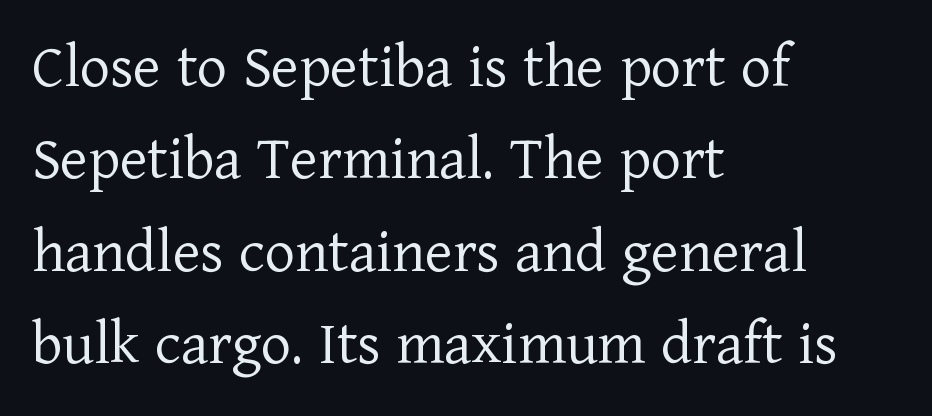
Q: Is the text bold? A: No.
Q: Is the text italic (slanted)? A: No, it is upright.
Q: Is the typeface a serif or a sans-serif typeface? A: Serif.
Q: Is the text underlined? A: No.
Q: How is the paragraph aligned? A: Left-aligned.
Q: Is the spacing between letters normal or unusually wide? A: Normal.
Q: Is the spacing between lines tight, normal or loose? A: Normal.
Q: Width (condensed, normal, or wide)? A: Normal.
Q: Stroke contrast? A: Low.
Q: x-height? A: Medium.
Q: Monospaced? A: No.
